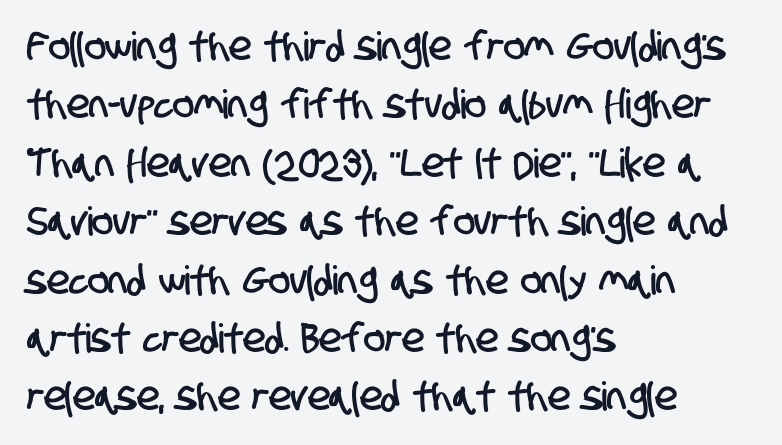
The image shows 40 px condensed sans-serif type; set left-aligned, normal line spacing (1.46x), normal letter spacing, not underlined; low stroke contrast and a large x-height.
